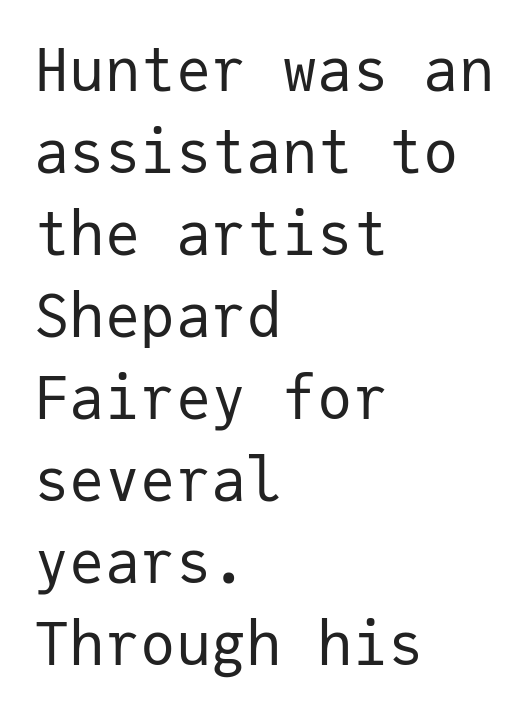
The image shows 59 px regular-weight sans-serif type, upright, monospaced; set left-aligned, normal line spacing (1.39x), normal letter spacing, not underlined; low stroke contrast and a medium x-height.
